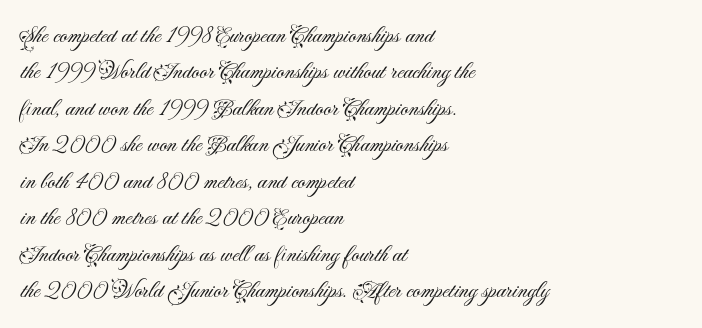
The foot of each line stays bare and open. These lines stack with their left ends in a neat column. These lines sit exactly where default settings would place them.
